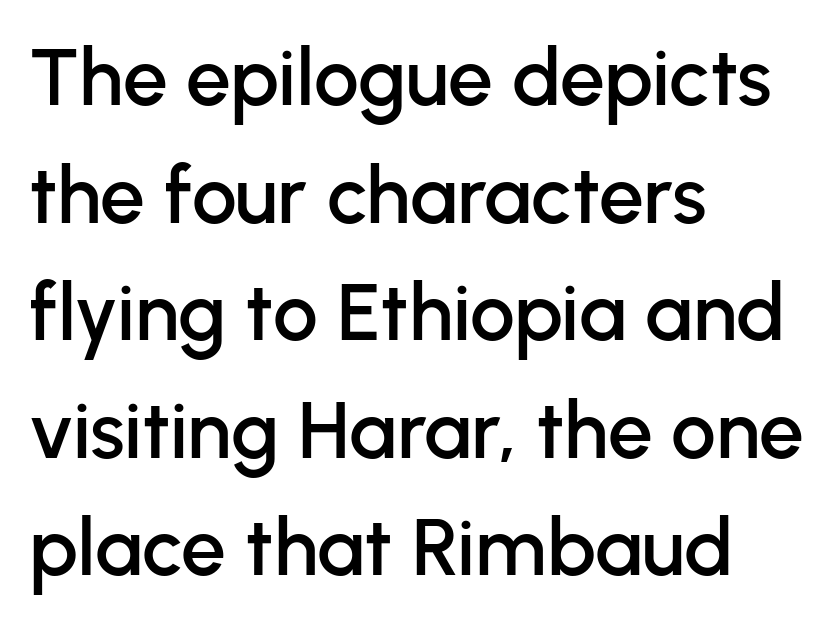
Q: Is the text italic (slanted)? A: No, it is upright.
Q: Is the typeface a serif or a sans-serif typeface? A: Sans-serif.
Q: Is the text underlined? A: No.
Q: How is the paragraph aligned? A: Left-aligned.
Q: Is the spacing between letters normal or unusually wide? A: Normal.
Q: Is the spacing between lines tight, normal or loose? A: Normal.
Q: Width (condensed, normal, or wide)? A: Normal.
Q: Stroke contrast? A: Low.
Q: x-height? A: Medium.
Q: Monospaced? A: No.
